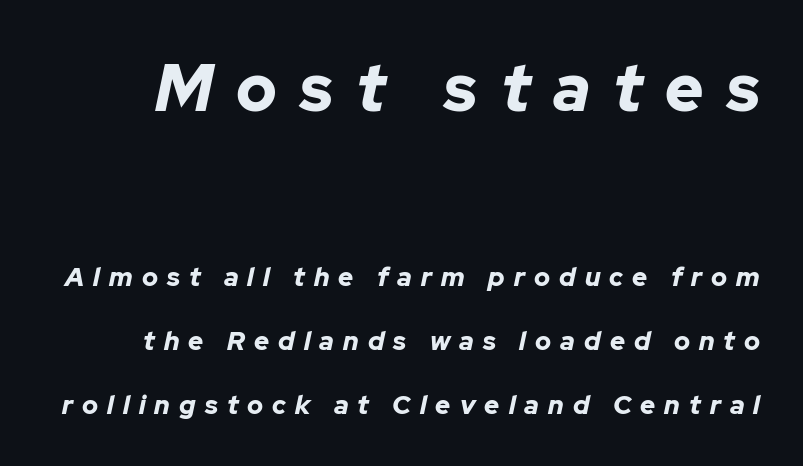
Q: Is the text bold? A: Yes.
Q: Is the text italic (slanted)? A: Yes, it leans right by about 12 degrees.
Q: Is the text underlined? A: No.
Q: Is the spacing between letters normal or unusually wide? A: Unusually wide.
Q: Is the spacing between lines tight, normal or loose? A: Loose.
Q: Which block of text is set in a larger size, the first (top) or the second (bottom)? A: The first (top) one.
Q: Width (condensed, normal, or wide)? A: Normal.
Q: Stroke contrast? A: Low.
Q: x-height? A: Medium.
Q: Monospaced? A: No.
